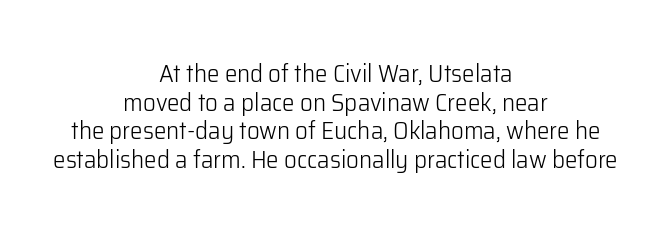
The image shows 25 px text type, upright; set centered, tight line spacing (1.15x), normal letter spacing, not underlined.
